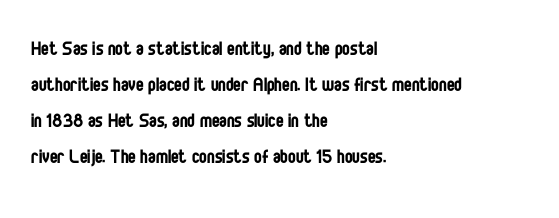
Q: Is the text bold? A: No.
Q: Is the text italic (slanted)? A: No, it is upright.
Q: Is the text underlined? A: No.
Q: How is the paragraph aligned? A: Left-aligned.
Q: Is the spacing between letters normal or unusually wide? A: Normal.
Q: Is the spacing between lines tight, normal or loose? A: Normal.
